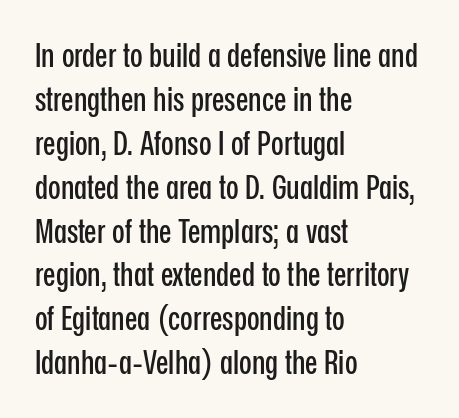
{"serif": "no", "italic": "no", "width": "condensed", "stroke_contrast": "low", "x_height": "medium", "monospaced": "no", "underline": "no", "align": "left", "line_spacing": "normal", "line_spacing_ratio": 1.33, "letter_spacing": "normal", "letter_spacing_em": 0.0, "glyph_px": 33}
